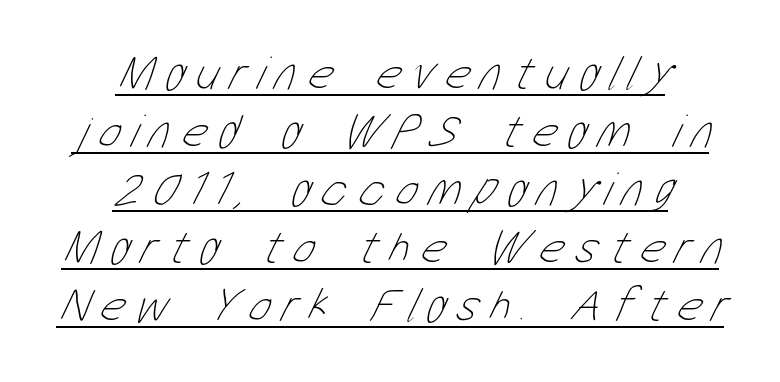
Q: Is the text bold? A: No.
Q: Is the text underlined? A: Yes.
Q: How is the paragraph aligned? A: Centered.
Q: Is the spacing between letters normal or unusually wide? A: Unusually wide.
Q: Width (condensed, normal, or wide)? A: Condensed.
Q: Stroke contrast? A: Low.
Q: x-height? A: Medium.
Q: Monospaced? A: No.
